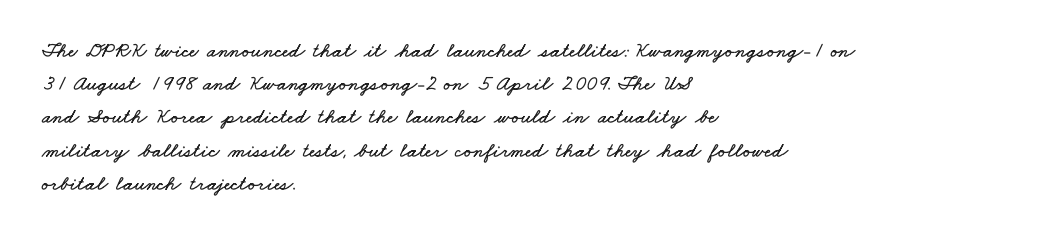
{"underline": "no", "align": "left", "line_spacing": "normal", "line_spacing_ratio": 1.58, "letter_spacing": "normal", "letter_spacing_em": 0.0, "glyph_px": 21}
